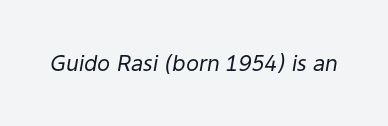
Unmarked baselines from the first word to the last. The font sits on the lighter half of the weight spectrum, regular included. Characters are canted at an angle relative to the baseline's perpendicular. Caption: standard tracking, unaltered.
